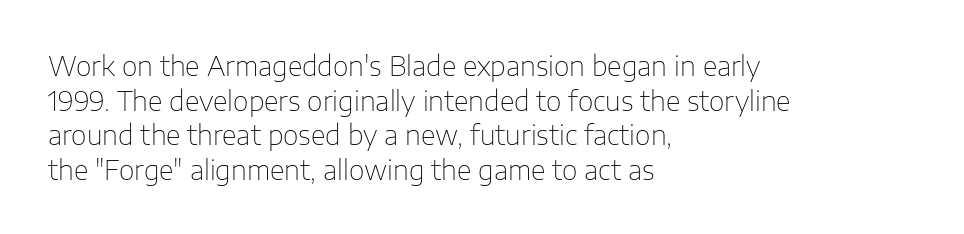
{"italic": "no", "bold": "no", "underline": "no", "align": "left", "line_spacing": "normal", "line_spacing_ratio": 1.28, "letter_spacing": "normal", "letter_spacing_em": 0.0, "glyph_px": 27}
